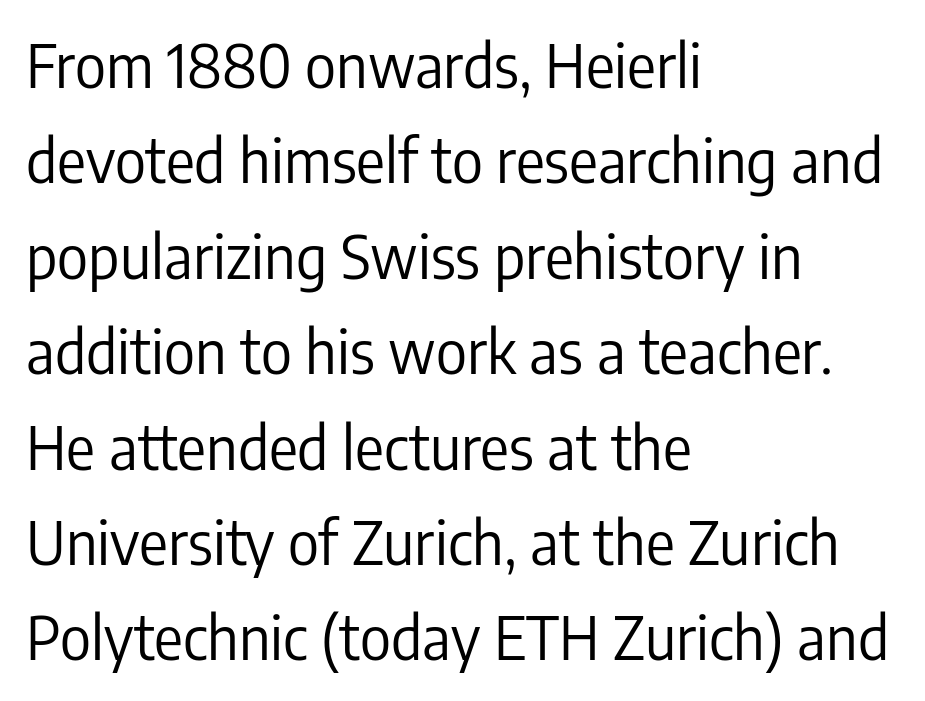
Compared with a typical body face, this is equally light or lighter still. Is this a fixed-width face? No — the glyphs have proportional, varying widths. Normally led — the rows are evenly, conventionally spaced. Nope, no serifs anywhere on these letters.
